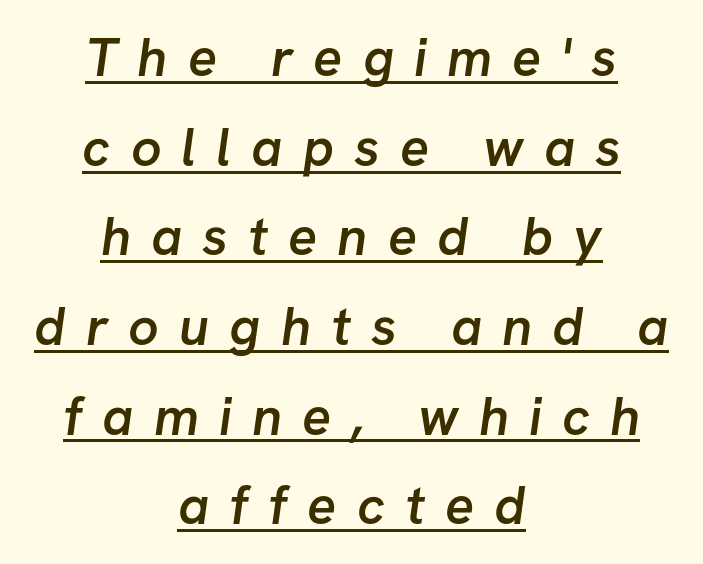
Q: Is the text bold? A: Semi-bold.
Q: Is the typeface a serif or a sans-serif typeface? A: Sans-serif.
Q: Is the text underlined? A: Yes.
Q: How is the paragraph aligned? A: Centered.
Q: Is the spacing between letters normal or unusually wide? A: Unusually wide.
Q: Is the spacing between lines tight, normal or loose? A: Normal.
Q: Width (condensed, normal, or wide)? A: Normal.
Q: Stroke contrast? A: Low.
Q: x-height? A: Medium.
Q: Monospaced? A: No.
